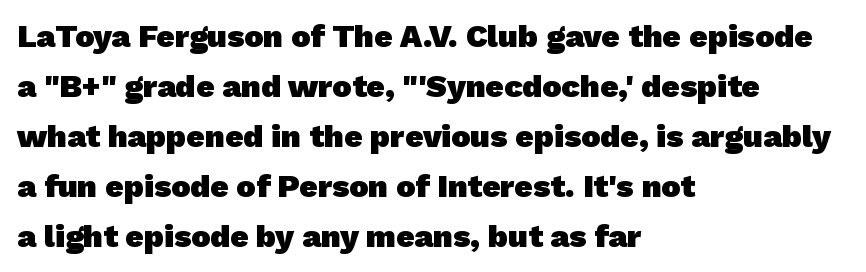
{"serif": "no", "bold": "yes", "weight": "heavy", "width": "normal", "stroke_contrast": "low", "x_height": "medium", "monospaced": "no", "underline": "no", "align": "left", "line_spacing": "normal", "line_spacing_ratio": 1.56, "letter_spacing": "normal", "letter_spacing_em": 0.0, "glyph_px": 32}
